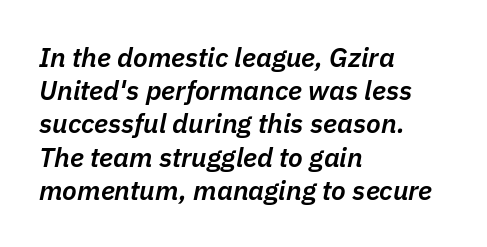
The image shows 27 px text type, italic (leaning right); set left-aligned, line spacing 1.23x, normal letter spacing, not underlined.
